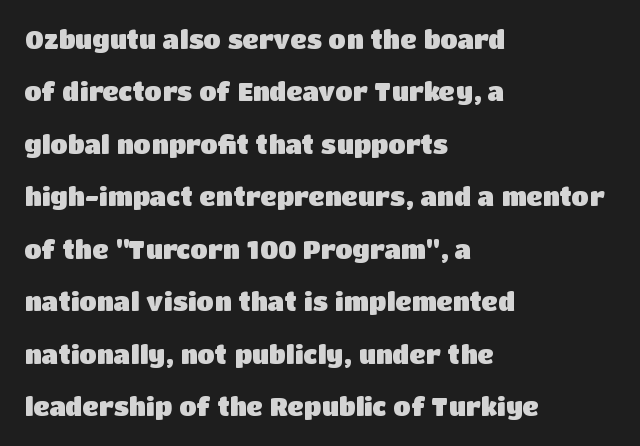
The words here are not underlined. Students, note that the glyphs here touch the page at normal intervals. Set as a true bold cut, around the 700 mark. The letters stand straight up with perfectly vertical stems. Notice the wide empty band between every row — that's loose leading. This sample is left-justified, so line endings fall wherever the words run out.
